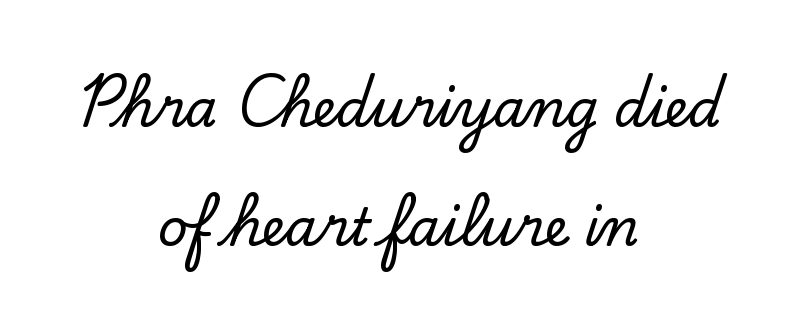
The image shows 52 px serif type; set centered, loose line spacing (2.28x), normal letter spacing, not underlined; low stroke contrast and a small x-height.
